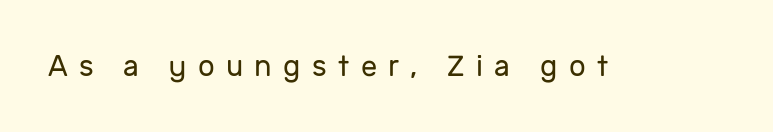
The image shows 29 px regular-weight sans-serif type, upright; set unusually wide letter spacing (+0.39 em), not underlined; low stroke contrast and a medium x-height.
